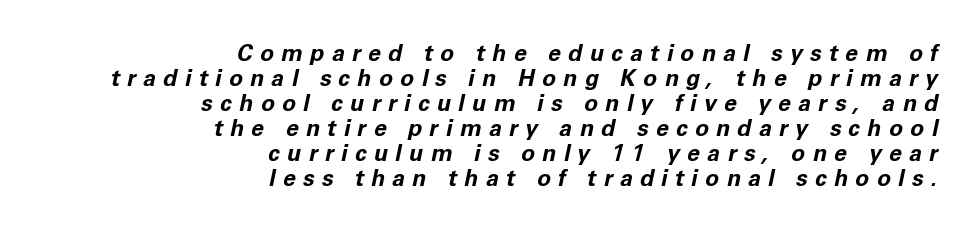
The image shows 23 px bold type, italic (leaning right); set right-aligned, tight line spacing (1.09x), unusually wide letter spacing (+0.32 em), not underlined.
